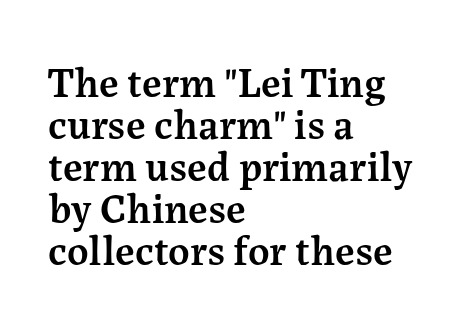
The image shows 42 px semibold serif type, upright; set left-aligned, tight line spacing (1.0x), normal letter spacing, not underlined; medium stroke contrast and a medium x-height.
